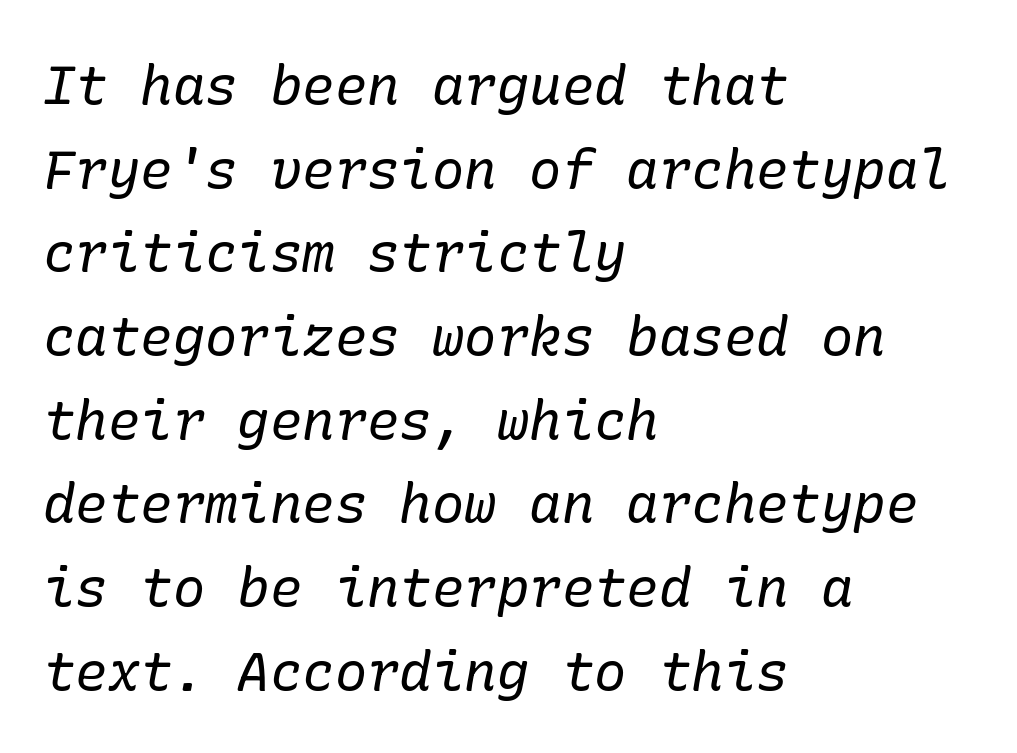
Q: Is the text bold? A: No.
Q: Is the text italic (slanted)? A: Yes, it leans right by about 10 degrees.
Q: Is the typeface a serif or a sans-serif typeface? A: Sans-serif.
Q: Is the text underlined? A: No.
Q: How is the paragraph aligned? A: Left-aligned.
Q: Is the spacing between letters normal or unusually wide? A: Normal.
Q: Is the spacing between lines tight, normal or loose? A: Normal.
Q: Width (condensed, normal, or wide)? A: Normal.
Q: Stroke contrast? A: Low.
Q: x-height? A: Medium.
